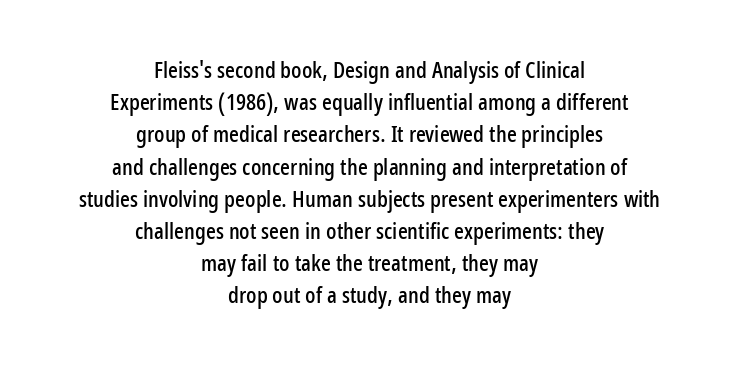
The image shows 23 px text type, upright; set centered, normal line spacing (1.4x), normal letter spacing, not underlined.
